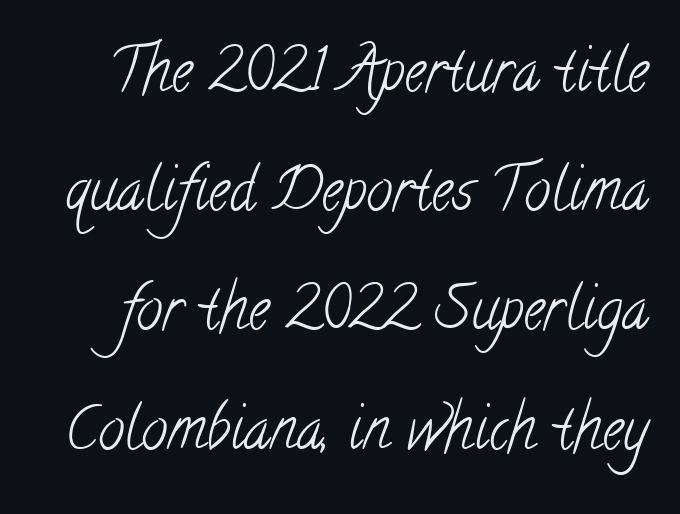
The image shows 59 px light, condensed type; set loose line spacing (2.02x), normal letter spacing, not underlined; low stroke contrast and a small x-height.
